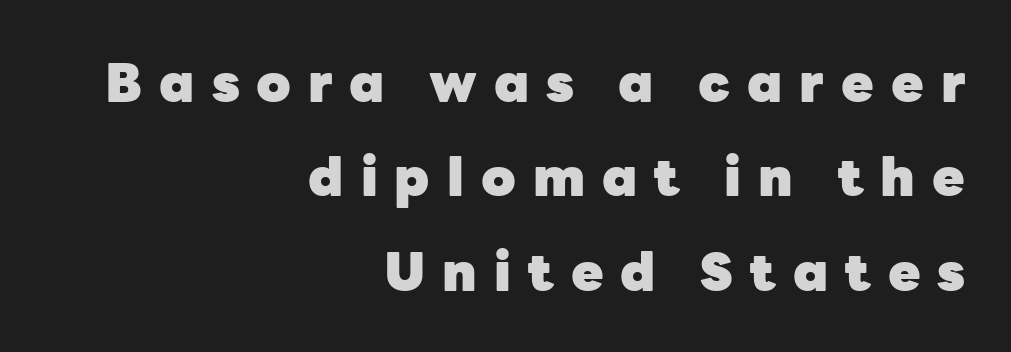
These words are printed bold, with thick strokes throughout. Has an underline been added? It has not. These lines are rendered in a variable-pitch font. The paragraph has a hard right edge and a soft left edge. Honestly, the letter spacing is so wide it's the main thing you notice. In terms of posture, this sample is upright.
